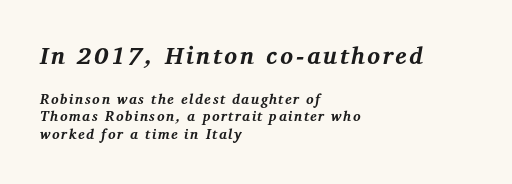
The upper block of text is set noticeably larger than the block beneath it. The font is running at its bold setting. Every row of glyphs begins at an identical x-position on the left. Italic? Definitely — the glyphs are oblique. Honestly, the row spacing looks completely unremarkable. The strip under each line holds only bare page.
